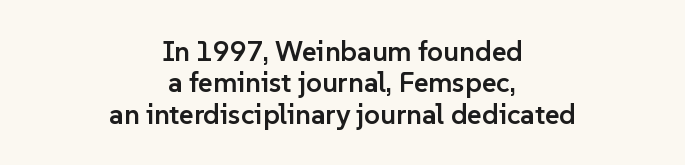
A typesetter would call this proportional, since set widths differ per character. Nope, not italic — everything's standing straight. Very little white space separates one row of letters from the next. The line texture is even and compact thanks to regular tracking. Stroke thickness is moderately raised; the sample reads as semibold.
